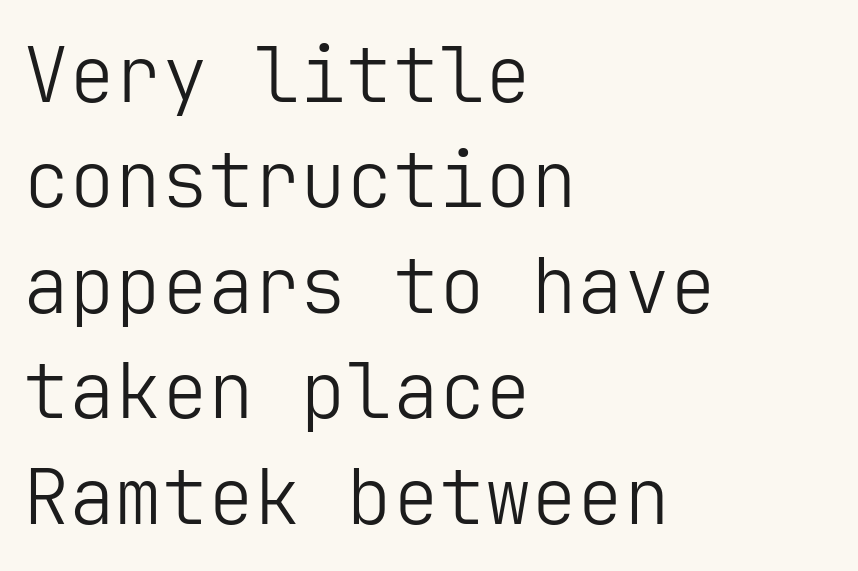
Q: Is the text bold? A: No.
Q: Is the text italic (slanted)? A: No, it is upright.
Q: Is the typeface a serif or a sans-serif typeface? A: Sans-serif.
Q: Is the text underlined? A: No.
Q: How is the paragraph aligned? A: Left-aligned.
Q: Is the spacing between letters normal or unusually wide? A: Normal.
Q: Is the spacing between lines tight, normal or loose? A: Normal.
Q: Width (condensed, normal, or wide)? A: Normal.
Q: Stroke contrast? A: Low.
Q: x-height? A: Medium.
